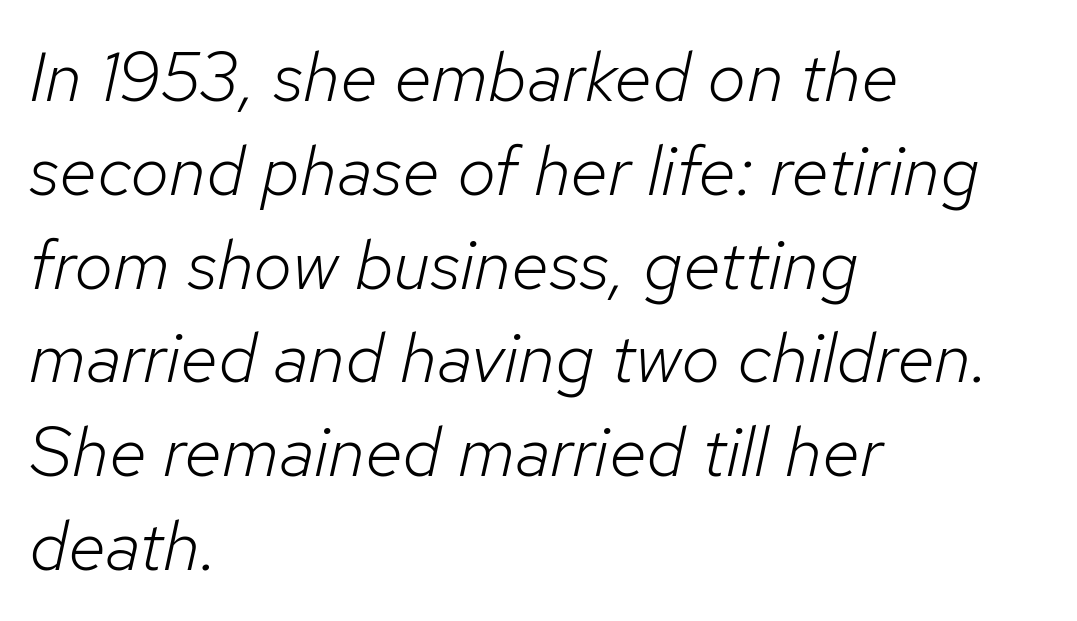
The image shows 70 px light type, italic (leaning right); set left-aligned, normal line spacing (1.34x), normal letter spacing, not underlined; low stroke contrast and a medium x-height.
